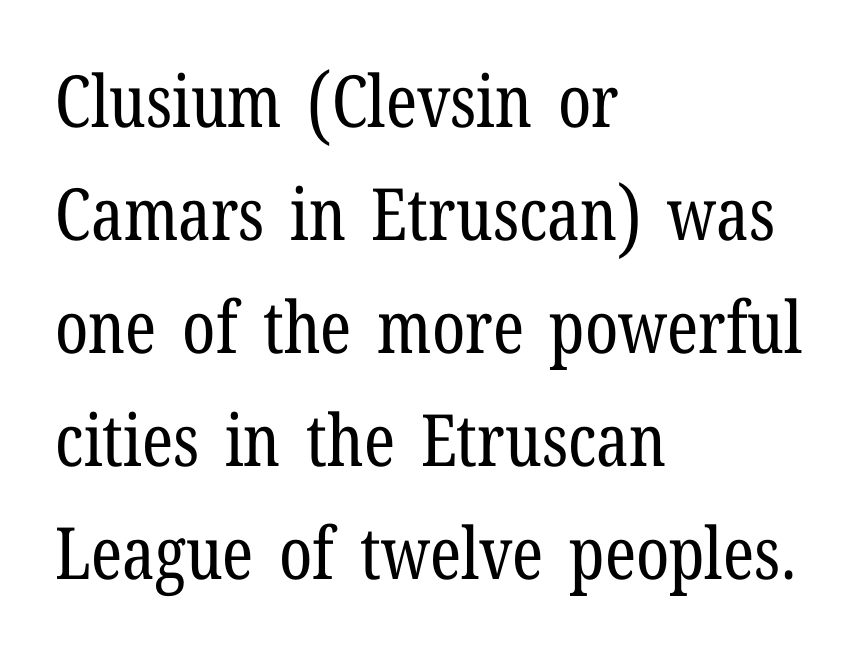
The image shows 72 px regular-weight, condensed serif type, upright; set left-aligned, normal line spacing (1.57x), normal letter spacing, not underlined; low stroke contrast and a medium x-height.
